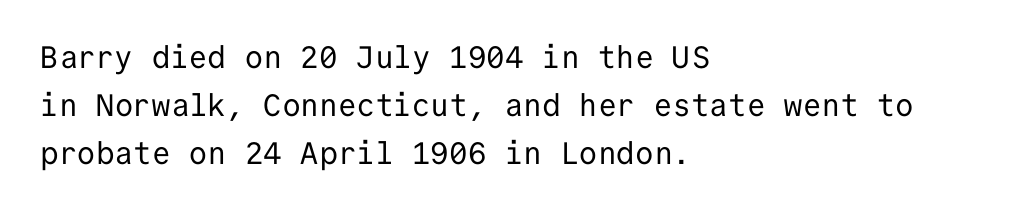
{"serif": "no", "italic": "no", "bold": "no", "weight": "regular", "width": "normal", "stroke_contrast": "low", "x_height": "medium", "monospaced": "yes", "underline": "no", "align": "left", "line_spacing": "normal", "line_spacing_ratio": 1.55, "letter_spacing": "normal", "letter_spacing_em": 0.0, "glyph_px": 31}
